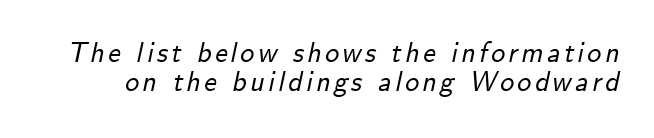
The foot of each line stays bare and open. Think of a printed novel: that variable character pitch is what you see here. The rendering applies a slant to the glyphs. Is there much room between lines? No — they nearly touch.
